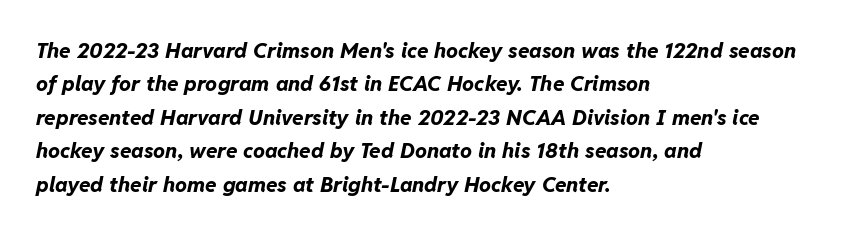
{"italic": "yes", "lean": "right", "slant_degrees": 11, "bold": "yes", "underline": "no", "align": "left", "line_spacing": "normal", "line_spacing_ratio": 1.59, "letter_spacing": "normal", "letter_spacing_em": 0.0, "glyph_px": 21}
